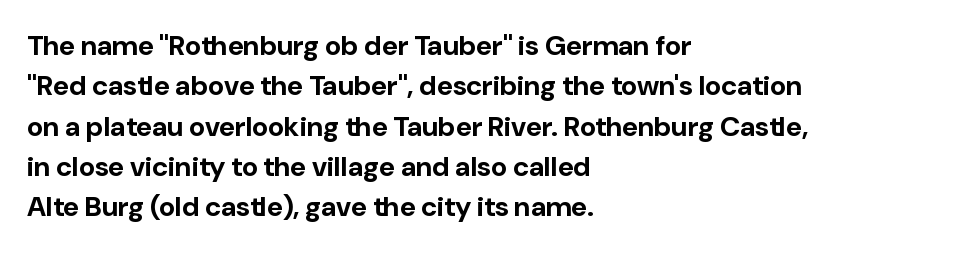
Q: Is the text bold? A: Yes.
Q: Is the text italic (slanted)? A: No, it is upright.
Q: Is the typeface a serif or a sans-serif typeface? A: Sans-serif.
Q: Is the text underlined? A: No.
Q: How is the paragraph aligned? A: Left-aligned.
Q: Is the spacing between letters normal or unusually wide? A: Normal.
Q: Is the spacing between lines tight, normal or loose? A: Normal.
Q: Width (condensed, normal, or wide)? A: Normal.
Q: Stroke contrast? A: Low.
Q: x-height? A: Medium.
Q: Monospaced? A: No.
